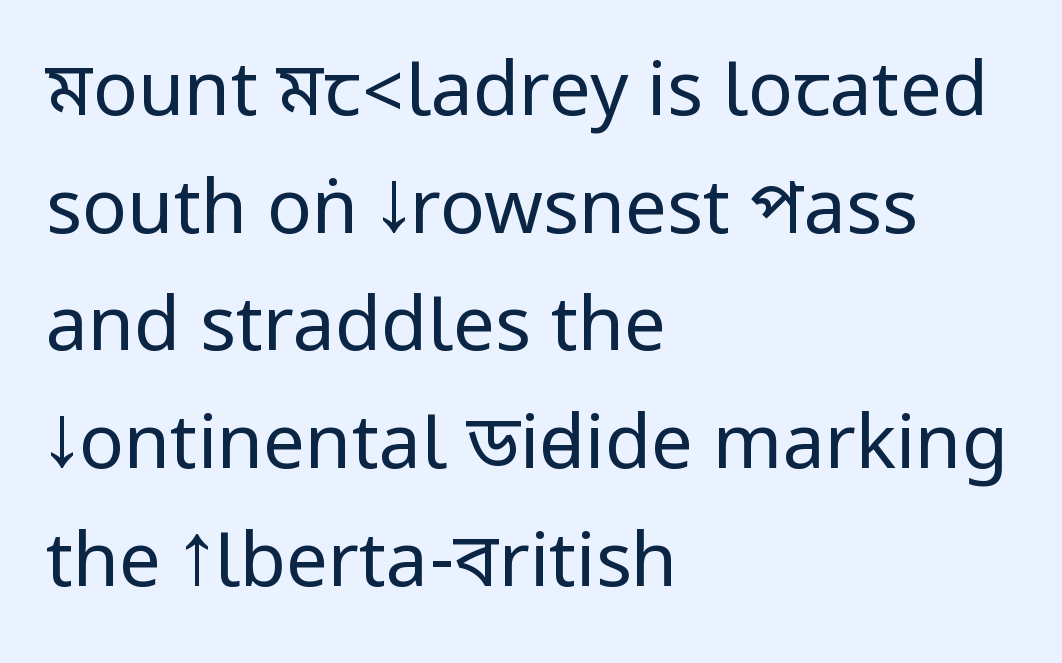
{"serif": "no", "italic": "no", "bold": "no", "weight": "regular", "width": "condensed", "stroke_contrast": "low", "underline": "no", "align": "left", "line_spacing": "normal", "line_spacing_ratio": 1.57, "letter_spacing": "normal", "letter_spacing_em": 0.0, "glyph_px": 75}
